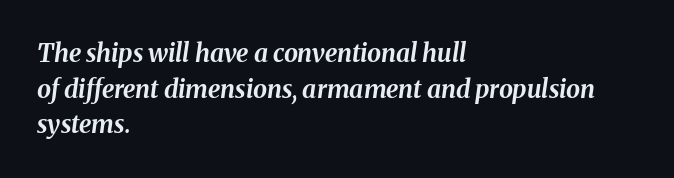
{"italic": "yes", "lean": "right", "slant_degrees": 8, "bold": "yes", "underline": "no", "align": "left", "line_spacing": "normal", "line_spacing_ratio": 1.43, "letter_spacing": "normal", "letter_spacing_em": 0.0, "glyph_px": 25}
